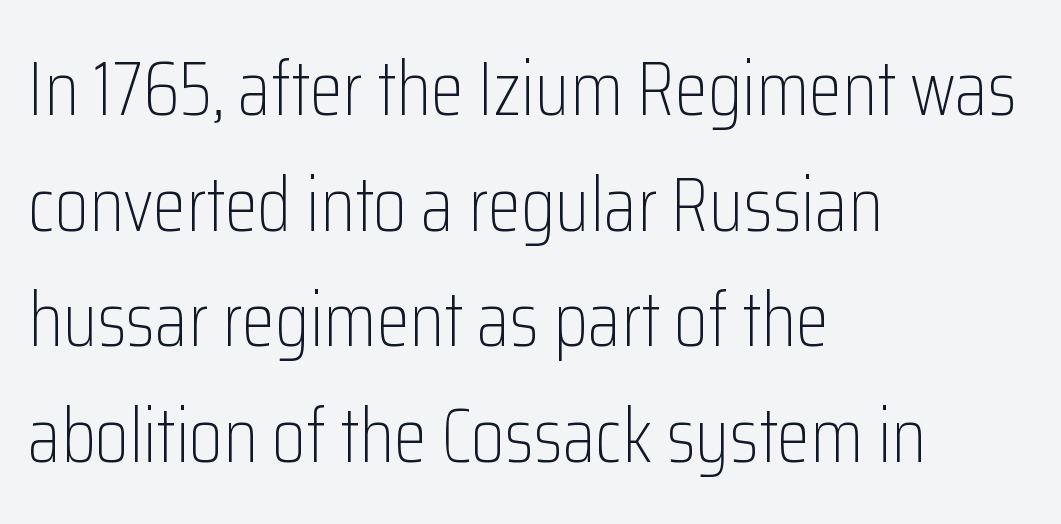
Q: Is the text bold? A: No.
Q: Is the text italic (slanted)? A: No, it is upright.
Q: Is the typeface a serif or a sans-serif typeface? A: Sans-serif.
Q: Is the text underlined? A: No.
Q: How is the paragraph aligned? A: Left-aligned.
Q: Is the spacing between letters normal or unusually wide? A: Normal.
Q: Is the spacing between lines tight, normal or loose? A: Normal.
Q: Width (condensed, normal, or wide)? A: Condensed.
Q: Stroke contrast? A: Low.
Q: x-height? A: Medium.
Q: Monospaced? A: No.
